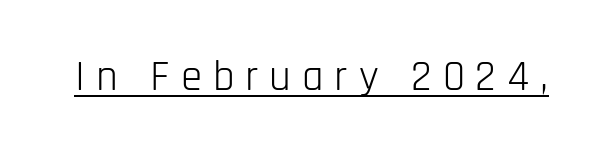
The image shows 43 px light, condensed sans-serif type, upright; set unusually wide letter spacing (+0.25 em), underlined; low stroke contrast and a large x-height.
